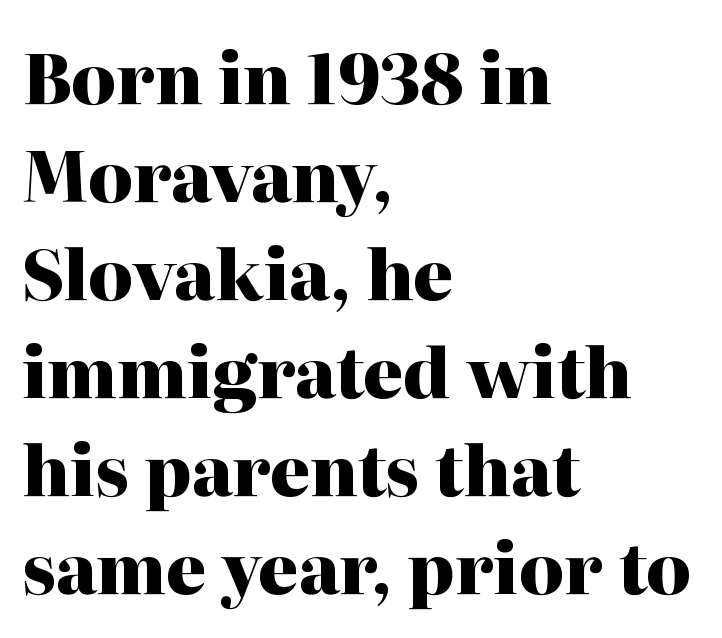
{"serif": "yes", "italic": "no", "bold": "yes", "weight": "heavy", "width": "normal", "stroke_contrast": "high", "x_height": "medium", "monospaced": "no", "underline": "no", "align": "left", "line_spacing": "normal", "line_spacing_ratio": 1.42, "letter_spacing": "normal", "letter_spacing_em": 0.0, "glyph_px": 69}
